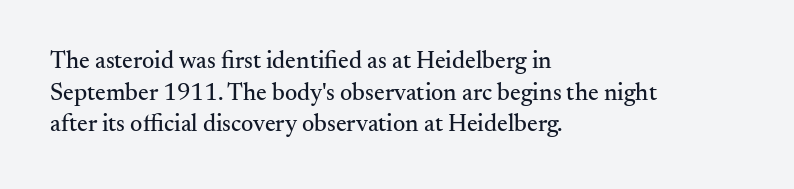
Q: Is the text italic (slanted)? A: No, it is upright.
Q: Is the text underlined? A: No.
Q: How is the paragraph aligned? A: Left-aligned.
Q: Is the spacing between letters normal or unusually wide? A: Normal.
Q: Is the spacing between lines tight, normal or loose? A: Normal.
